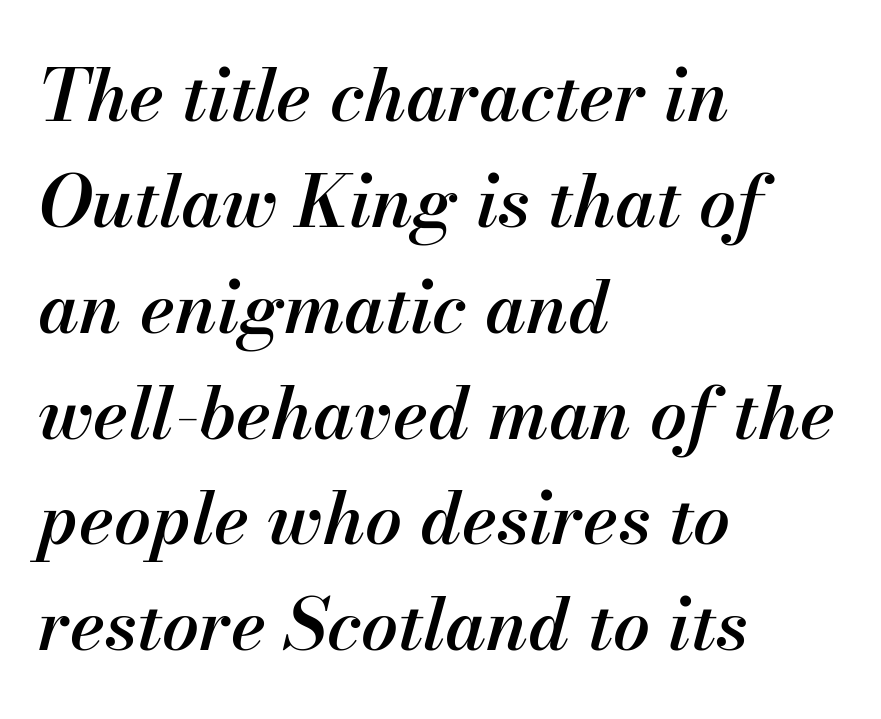
{"italic": "yes", "lean": "right", "slant_degrees": 13, "bold": "semi", "weight": "semibold", "width": "normal", "stroke_contrast": "medium", "x_height": "small", "monospaced": "no", "underline": "no", "align": "left", "line_spacing": "normal", "line_spacing_ratio": 1.45, "letter_spacing": "normal", "letter_spacing_em": 0.0, "glyph_px": 73}
